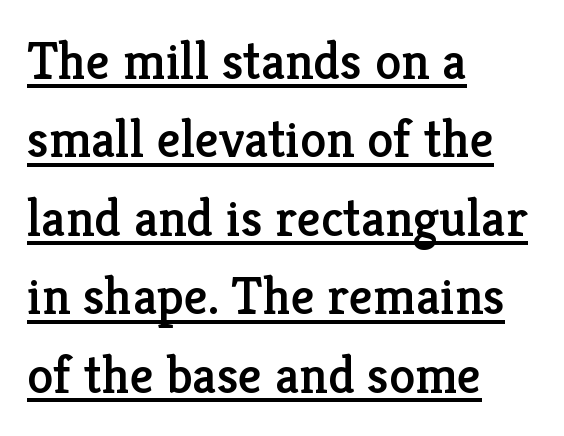
Q: Is the text italic (slanted)? A: No, it is upright.
Q: Is the typeface a serif or a sans-serif typeface? A: Serif.
Q: Is the text underlined? A: Yes.
Q: How is the paragraph aligned? A: Left-aligned.
Q: Is the spacing between letters normal or unusually wide? A: Normal.
Q: Is the spacing between lines tight, normal or loose? A: Normal.
Q: Width (condensed, normal, or wide)? A: Normal.
Q: Stroke contrast? A: Low.
Q: x-height? A: Medium.
Q: Monospaced? A: No.
